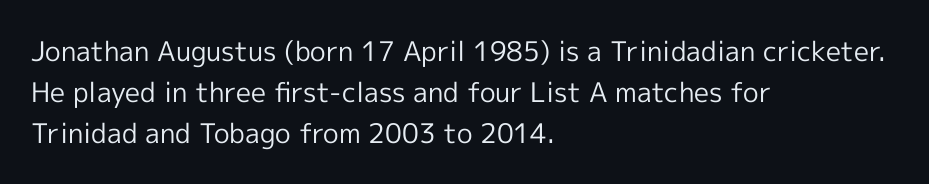
On a weight scale, this lands at 450 or below. The passage shown has conventional tracking throughout. A normal amount of white space separates one row of letters from the next. The rag falls on the right side of this text block.
